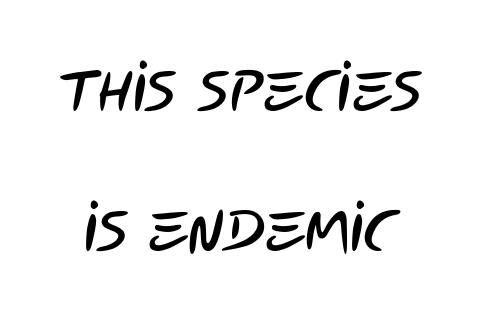
Q: Is the typeface a serif or a sans-serif typeface? A: Sans-serif.
Q: Is the text underlined? A: No.
Q: Is the spacing between letters normal or unusually wide? A: Normal.
Q: Is the spacing between lines tight, normal or loose? A: Loose.
Q: Width (condensed, normal, or wide)? A: Condensed.
Q: Stroke contrast? A: Low.
Q: x-height? A: Large.
Q: Monospaced? A: No.
